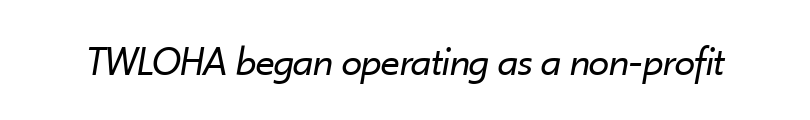
The image shows 42 px regular-weight type, italic (leaning right); set normal letter spacing, not underlined; low stroke contrast and a small x-height.
